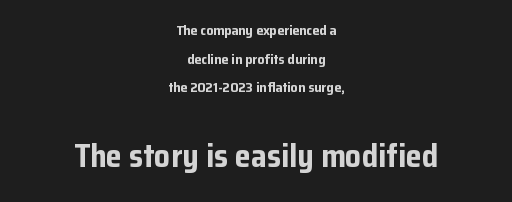
The image shows 32 px bold sans-serif type, upright; set centered, loose line spacing (2.04x), normal letter spacing, not underlined; the second (bottom) block is 2.29x larger; low stroke contrast and a medium x-height.
